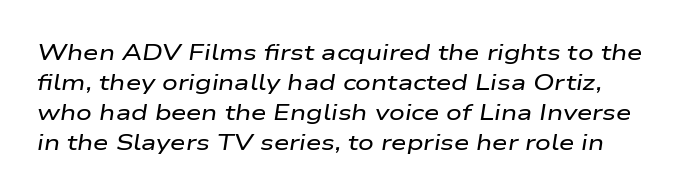
Q: Is the text italic (slanted)? A: Yes, it leans right by about 9 degrees.
Q: Is the text underlined? A: No.
Q: Is the spacing between letters normal or unusually wide? A: Normal.
Q: Is the spacing between lines tight, normal or loose? A: Normal.
